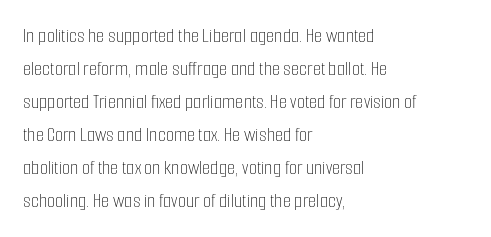
The image shows 21 px text type, upright; set left-aligned, normal line spacing (1.57x), normal letter spacing, not underlined.
